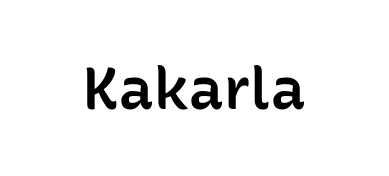
The image shows 59 px semibold sans-serif type, upright; set normal letter spacing, not underlined; low stroke contrast and a medium x-height.
